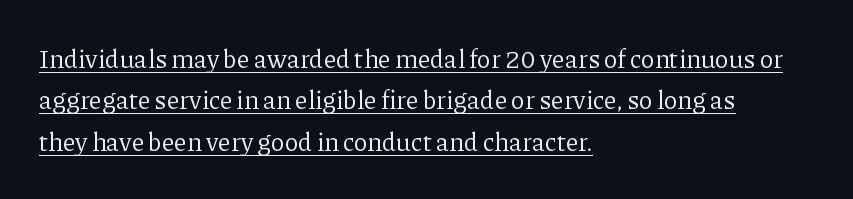
{"italic": "no", "bold": "no", "underline": "yes", "align": "left", "line_spacing": "normal", "line_spacing_ratio": 1.59, "letter_spacing": "normal", "letter_spacing_em": 0.0, "glyph_px": 26}
